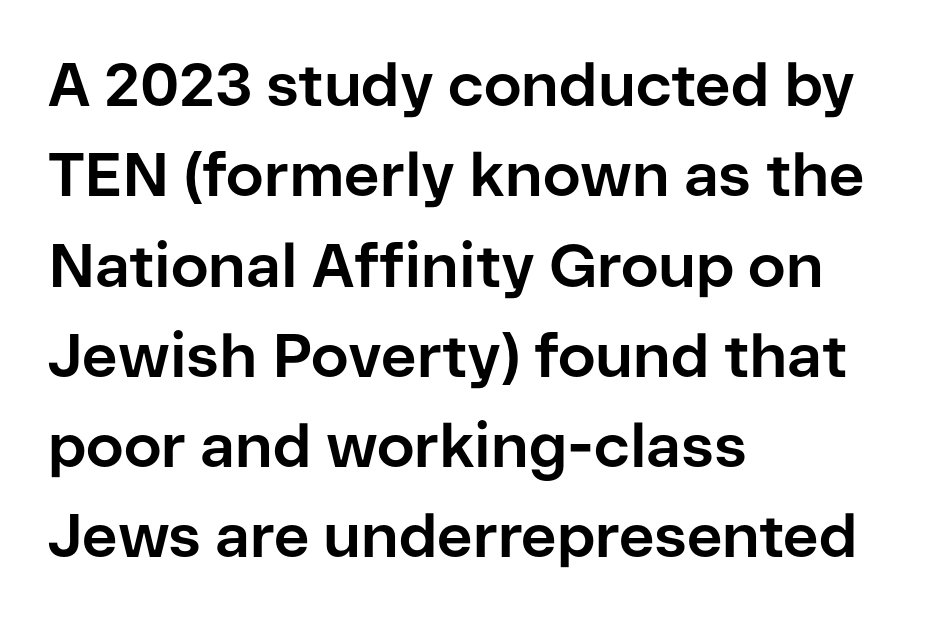
{"serif": "no", "italic": "no", "bold": "yes", "weight": "bold", "width": "normal", "stroke_contrast": "low", "x_height": "medium", "monospaced": "no", "underline": "no", "align": "left", "line_spacing": "normal", "line_spacing_ratio": 1.48, "letter_spacing": "normal", "letter_spacing_em": 0.0, "glyph_px": 61}
